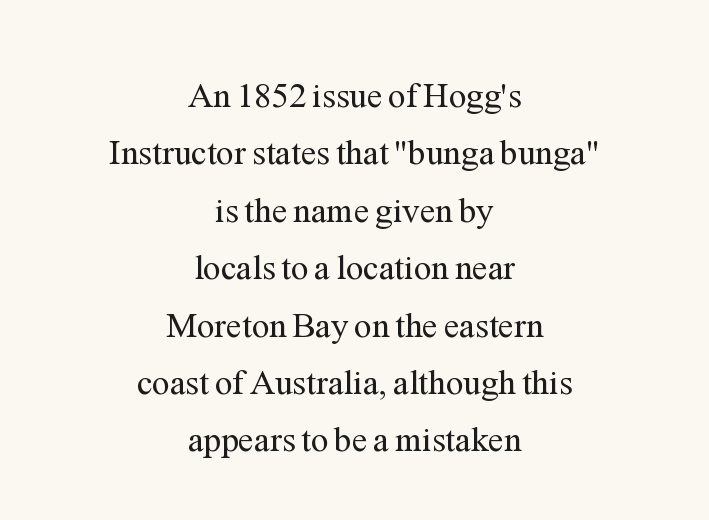
The image shows 35 px regular-weight serif type, upright; set centered, normal line spacing (1.64x), normal letter spacing, not underlined; medium stroke contrast and a medium x-height.
